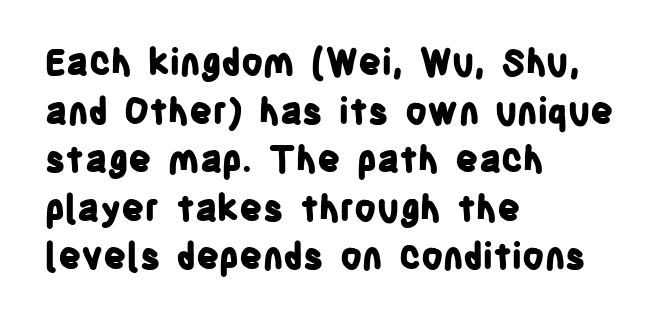
{"serif": "no", "italic": "no", "bold": "yes", "weight": "bold", "width": "condensed", "stroke_contrast": "low", "x_height": "large", "monospaced": "no", "underline": "no", "align": "left", "line_spacing": "normal", "line_spacing_ratio": 1.35, "letter_spacing": "normal", "letter_spacing_em": 0.0, "glyph_px": 36}
